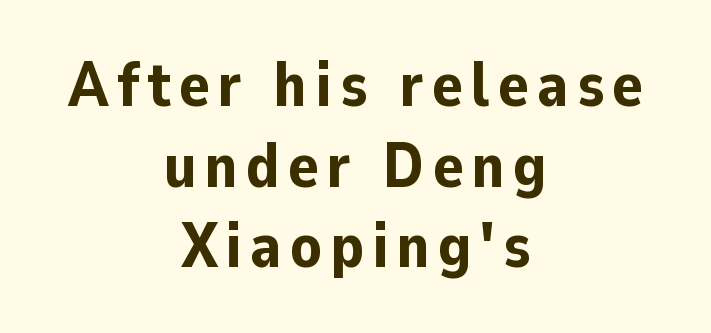
{"serif": "no", "italic": "no", "bold": "yes", "weight": "bold", "width": "normal", "stroke_contrast": "low", "x_height": "medium", "monospaced": "no", "underline": "no", "align": "center", "line_spacing": "normal", "line_spacing_ratio": 1.28, "glyph_px": 63}
